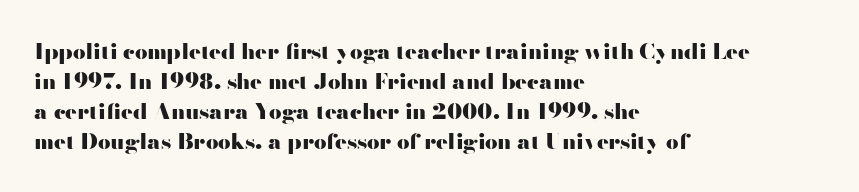
The image shows 22 px bold type, upright; set left-aligned, normal line spacing (1.36x), normal letter spacing, not underlined.
